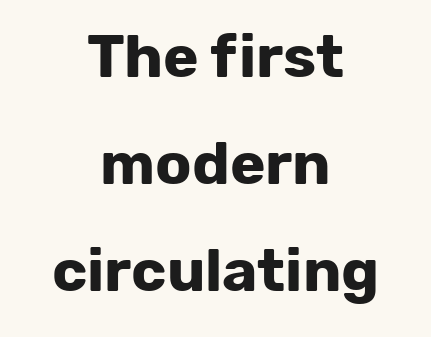
The image shows 60 px bold sans-serif type, upright; set centered, line spacing 1.78x, normal letter spacing, not underlined; low stroke contrast and a medium x-height.
